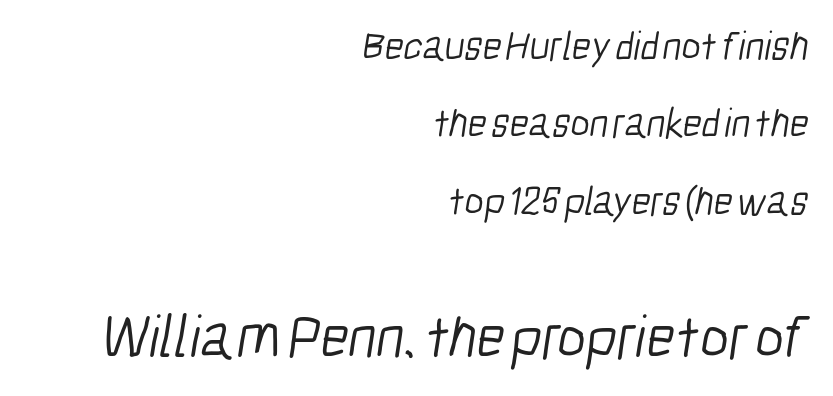
Reading top to bottom, the characters get bigger at the block break. Serifs: no, the terminals of the letterforms are clean. The setting favours the right margin, as signatures and pull-quotes sometimes do. Honestly, there is no underline to notice here at all.
